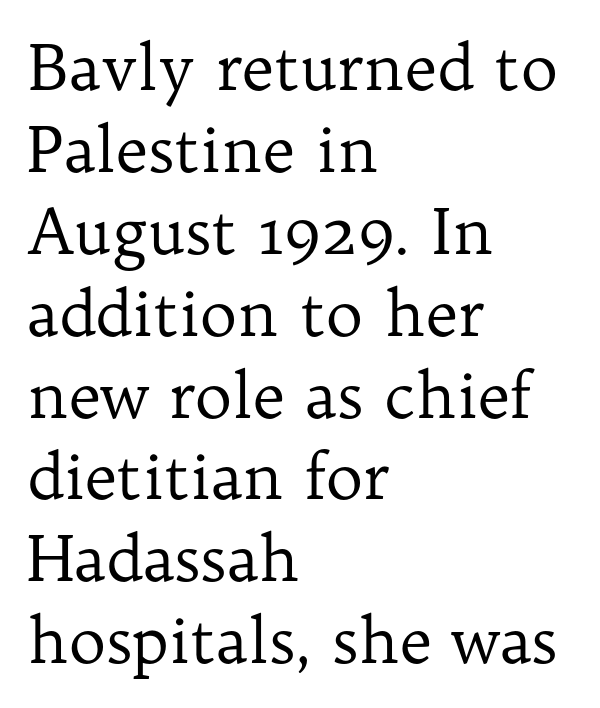
The rendering uses natural spacing where letterforms have individual widths. Standard letterfit; no display-style spreading of the glyphs. Rows of type keep a routine distance in the vertical direction. The typography opts for an upright posture over an oblique one.
